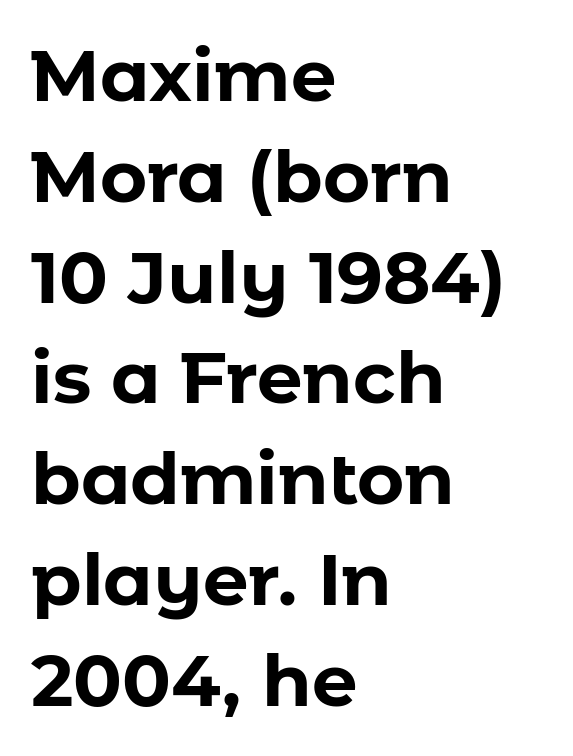
The image shows 72 px bold sans-serif type, upright; set left-aligned, normal line spacing (1.4x), normal letter spacing, not underlined; low stroke contrast and a medium x-height.
